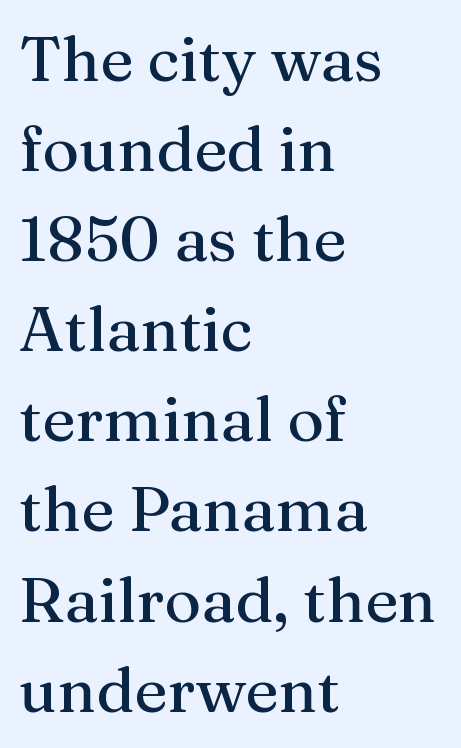
{"serif": "yes", "italic": "no", "width": "normal", "stroke_contrast": "medium", "x_height": "medium", "monospaced": "no", "underline": "no", "align": "left", "line_spacing": "normal", "line_spacing_ratio": 1.43, "letter_spacing": "normal", "letter_spacing_em": 0.0, "glyph_px": 63}
